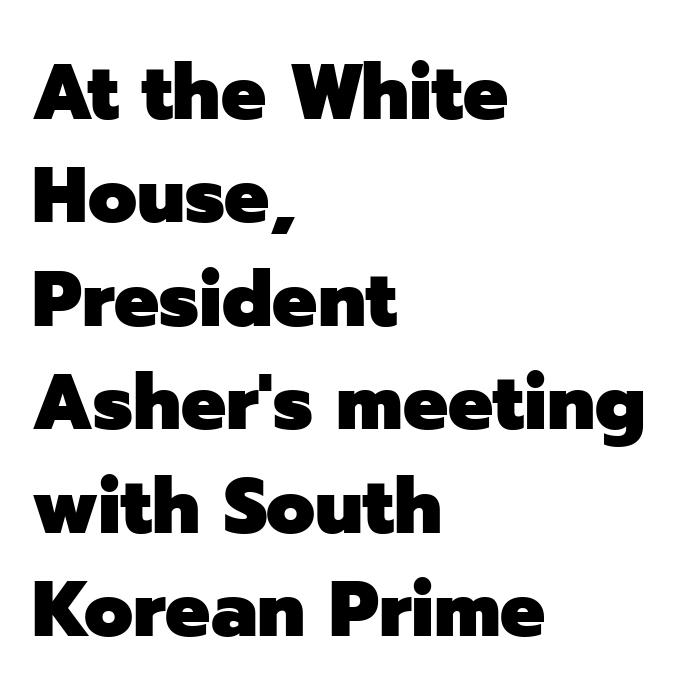
The image shows 79 px heavy sans-serif type, upright; set left-aligned, normal line spacing (1.31x), normal letter spacing, not underlined; low stroke contrast and a medium x-height.
